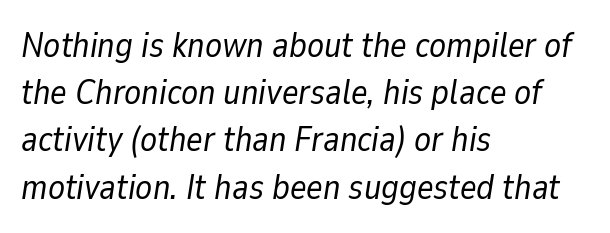
The lines in this sample share a left origin and differ only in where they stop. In terms of leading, this rendering sits right in the middle. The lettering tilts uniformly, giving the passage an italic look. A bare baseline throughout the passage.
